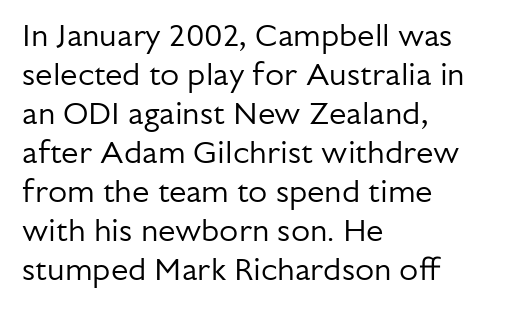
Line beginnings align vertically; line endings do not. The letters look calm and open, with moderate or lighter stems. Words appear dense and cohesive because spacing is normal. The typeface chosen for these lines omits serifs. The specimen omits any rule beneath the text block's lines. The leading is moderate, giving the passage an even texture.
